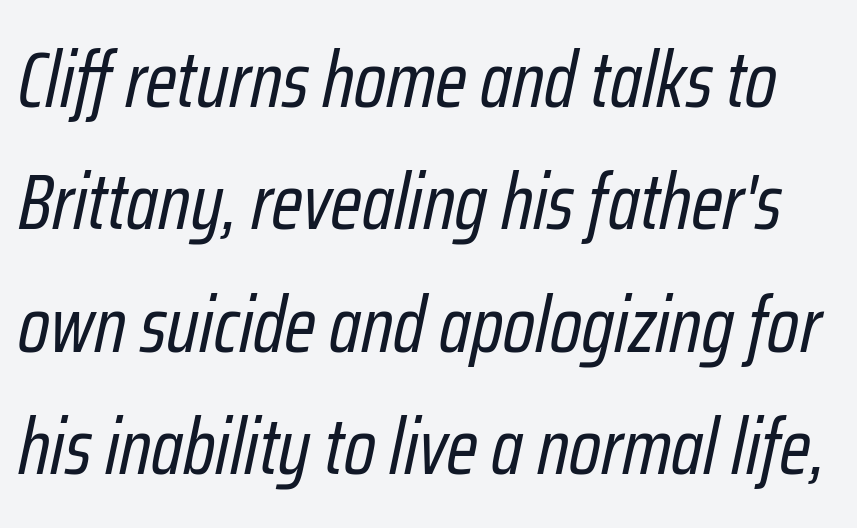
{"italic": "yes", "lean": "right", "slant_degrees": 12, "bold": "no", "weight": "regular", "width": "condensed", "stroke_contrast": "low", "x_height": "medium", "monospaced": "no", "underline": "no", "line_spacing": "normal", "line_spacing_ratio": 1.57, "letter_spacing": "normal", "letter_spacing_em": 0.0, "glyph_px": 78}
